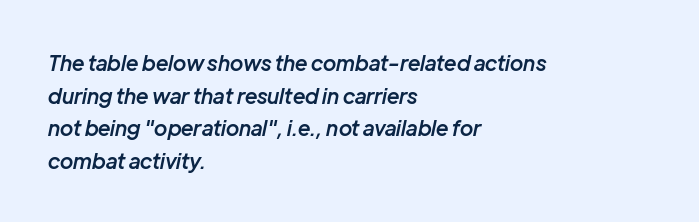
{"italic": "yes", "lean": "right", "slant_degrees": 12, "bold": "semi", "underline": "no", "align": "left", "line_spacing": "normal", "line_spacing_ratio": 1.55, "letter_spacing": "normal", "letter_spacing_em": 0.0, "glyph_px": 21}
